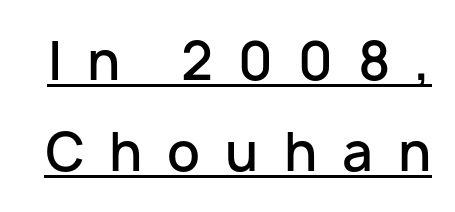
Stroke thickness is moderately raised; the sample reads as semibold. What decoration does the sample have? An underline. The rendering shows plain stroke endings on the letterforms — a sans-serif design. The type is letterspaced generously, with wide tracking. Ordinary non-slanted type is in use. This sample has the flowing, uneven cadence of proportional lettering.
